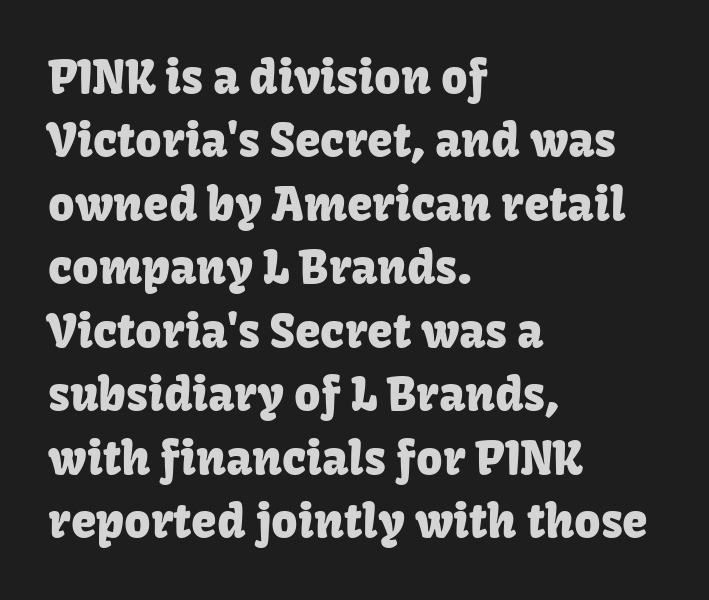
The image shows 46 px sans-serif type, upright; set left-aligned, normal line spacing (1.38x), normal letter spacing, not underlined; low stroke contrast and a medium x-height.
